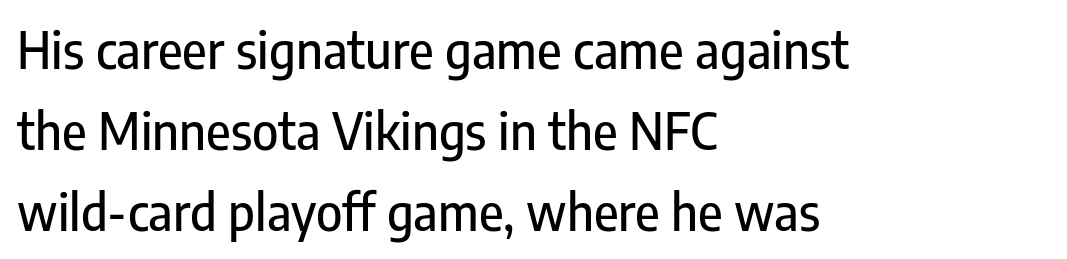
Has an underline been added? It has not. Quick note: not italic, upright. Alignment: flush left. These lines are rendered in a variable-pitch font. Stroke terminals: plain, sans-serif. The rendering keeps characters at their native spacing.
